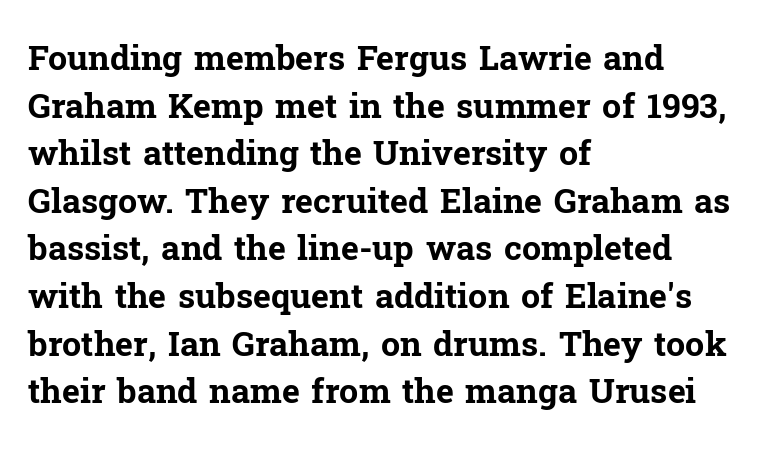
Has an underline been added? It has not. The setting favours the left margin, as ordinary paragraphs usually do. The characters look thick and weighty, a clear bold. Style check: upright.
